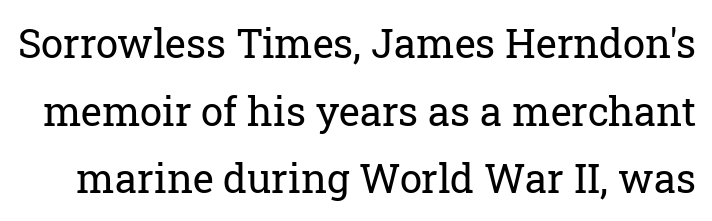
Q: Is the text bold? A: No.
Q: Is the text italic (slanted)? A: No, it is upright.
Q: Is the typeface a serif or a sans-serif typeface? A: Serif.
Q: Is the text underlined? A: No.
Q: Is the spacing between letters normal or unusually wide? A: Normal.
Q: Is the spacing between lines tight, normal or loose? A: Normal.
Q: Width (condensed, normal, or wide)? A: Normal.
Q: Stroke contrast? A: Low.
Q: x-height? A: Medium.
Q: Monospaced? A: No.
